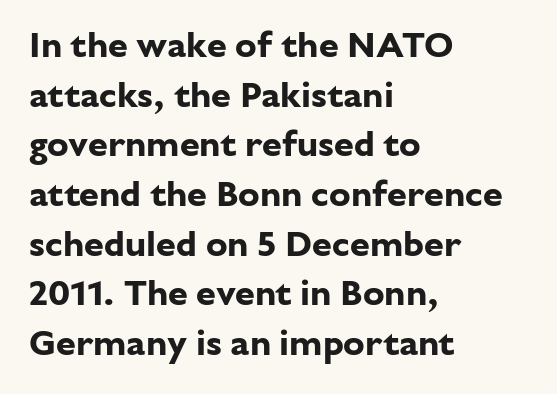
Q: Is the text bold? A: Yes.
Q: Is the text italic (slanted)? A: No, it is upright.
Q: Is the typeface a serif or a sans-serif typeface? A: Sans-serif.
Q: Is the text underlined? A: No.
Q: How is the paragraph aligned? A: Left-aligned.
Q: Is the spacing between letters normal or unusually wide? A: Normal.
Q: Is the spacing between lines tight, normal or loose? A: Normal.
Q: Width (condensed, normal, or wide)? A: Normal.
Q: Stroke contrast? A: Low.
Q: x-height? A: Medium.
Q: Monospaced? A: No.
